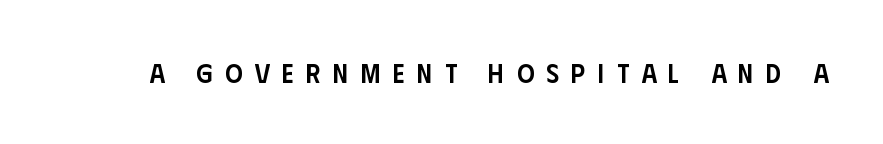
The image shows 27 px text type, upright; set unusually wide letter spacing (+0.46 em), not underlined.
